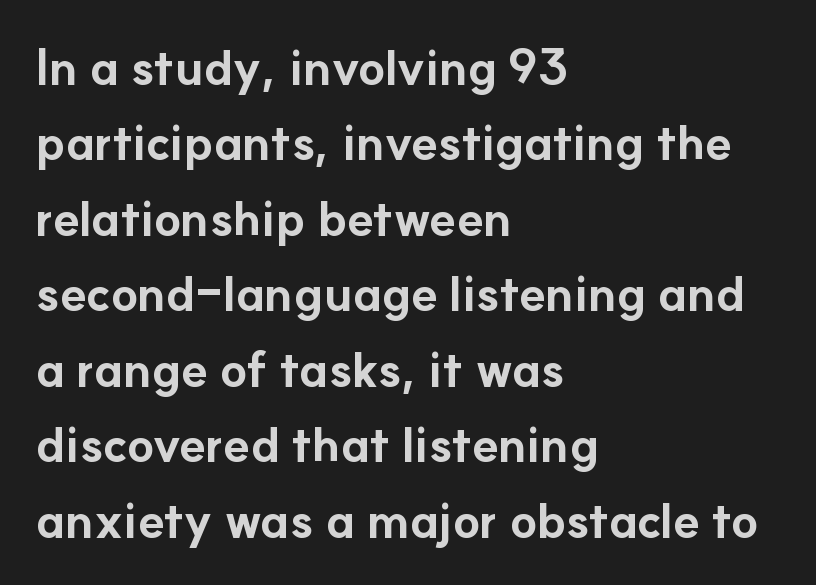
The image shows 49 px bold sans-serif type, upright; set left-aligned, normal line spacing (1.54x), normal letter spacing, not underlined; low stroke contrast and a small x-height.
